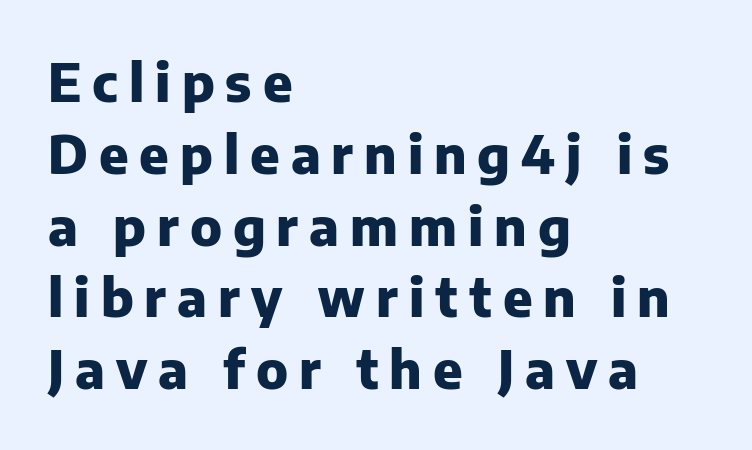
{"serif": "no", "italic": "no", "bold": "yes", "weight": "heavy", "width": "normal", "stroke_contrast": "low", "x_height": "medium", "monospaced": "no", "underline": "no", "align": "left", "line_spacing": "normal", "line_spacing_ratio": 1.38, "letter_spacing": "wide", "letter_spacing_em": 0.21, "glyph_px": 52}
